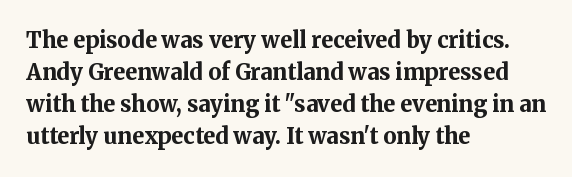
{"italic": "no", "bold": "yes", "underline": "no", "align": "left", "line_spacing": "normal", "line_spacing_ratio": 1.46, "letter_spacing": "normal", "letter_spacing_em": 0.0, "glyph_px": 22}
